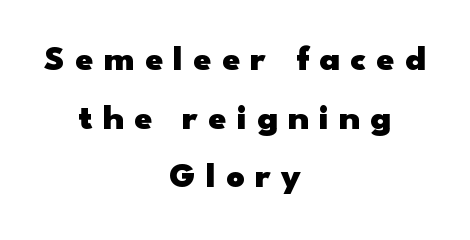
The setting favours the middle, as headings and verse often do. Normally led — the rows are evenly, conventionally spaced. The rendering inserts visible extra space after every character. The letters advance in unequal steps, a hallmark of proportional type.
